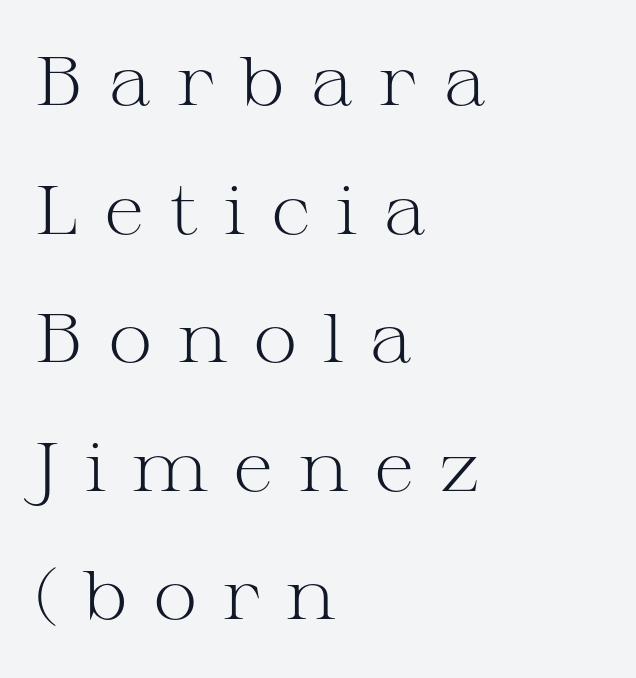
The image shows 68 px light, wide serif type, upright; set left-aligned, line spacing 1.89x, unusually wide letter spacing (+0.37 em), not underlined; medium stroke contrast and a medium x-height.
